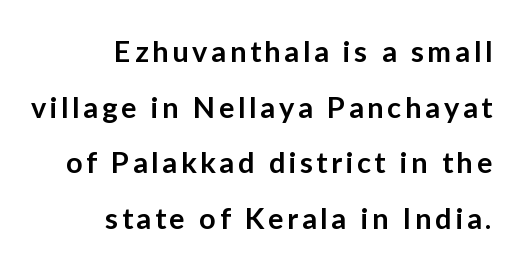
Q: Is the text bold? A: Semi-bold.
Q: Is the text italic (slanted)? A: No, it is upright.
Q: Is the typeface a serif or a sans-serif typeface? A: Sans-serif.
Q: Is the text underlined? A: No.
Q: How is the paragraph aligned? A: Right-aligned.
Q: Is the spacing between lines tight, normal or loose? A: Loose.
Q: Width (condensed, normal, or wide)? A: Normal.
Q: Stroke contrast? A: Low.
Q: x-height? A: Medium.
Q: Monospaced? A: No.
